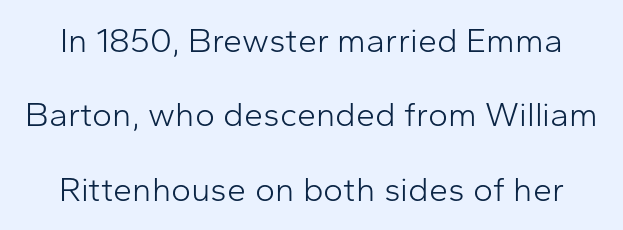
The image shows 34 px light sans-serif type, upright; set loose line spacing (2.19x), normal letter spacing, not underlined; low stroke contrast and a medium x-height.
